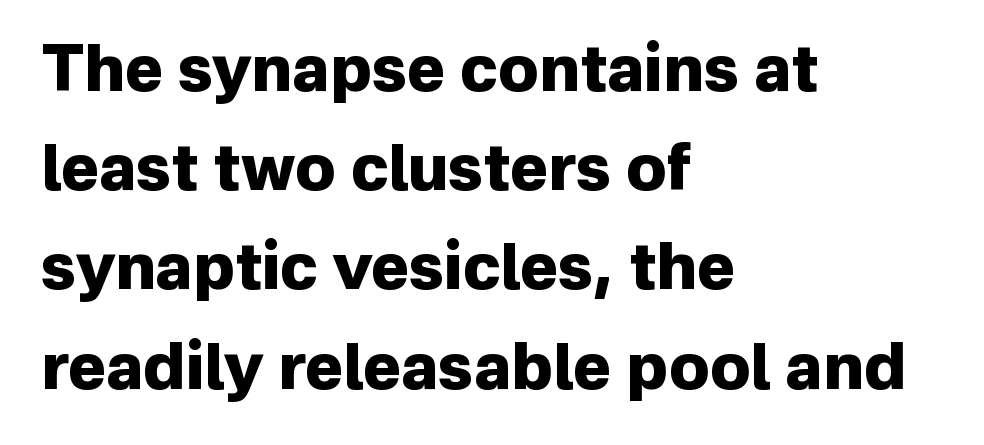
The image shows 64 px heavy sans-serif type, upright; set left-aligned, normal line spacing (1.55x), normal letter spacing, not underlined; low stroke contrast and a medium x-height.
